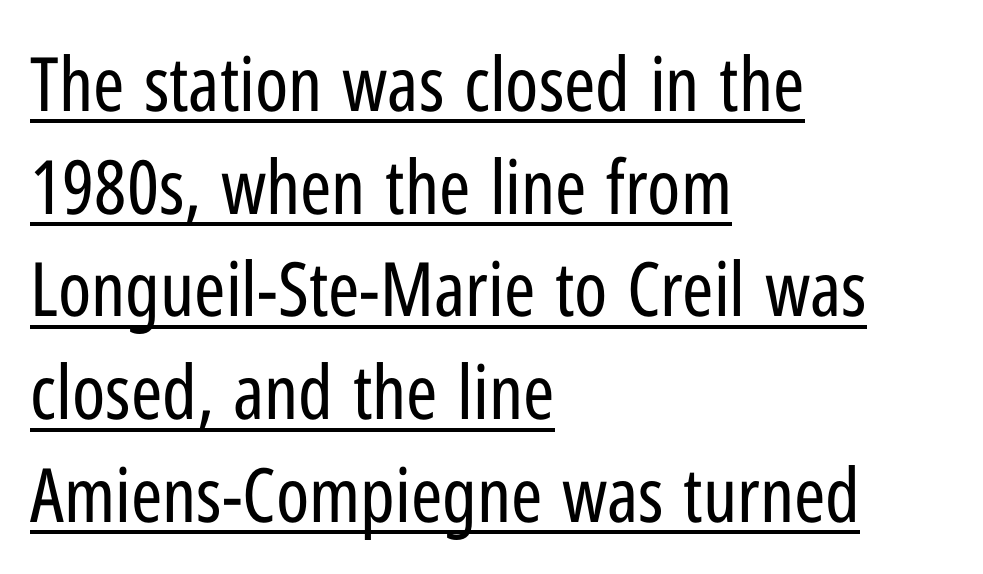
Does extra space separate the letters? No, they use regular spacing. Stems here are at most as thick as an everyday book face. The rendering uses natural spacing where letterforms have individual widths. All the whitespace from short lines collects on the right.
